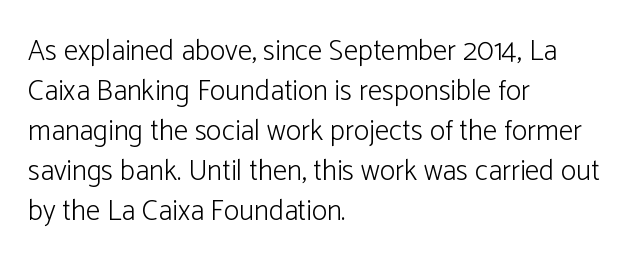
Q: Is the text bold? A: No.
Q: Is the text italic (slanted)? A: No, it is upright.
Q: Is the typeface a serif or a sans-serif typeface? A: Sans-serif.
Q: Is the text underlined? A: No.
Q: How is the paragraph aligned? A: Left-aligned.
Q: Is the spacing between letters normal or unusually wide? A: Normal.
Q: Is the spacing between lines tight, normal or loose? A: Normal.
Q: Width (condensed, normal, or wide)? A: Normal.
Q: Stroke contrast? A: Low.
Q: x-height? A: Medium.
Q: Monospaced? A: No.
